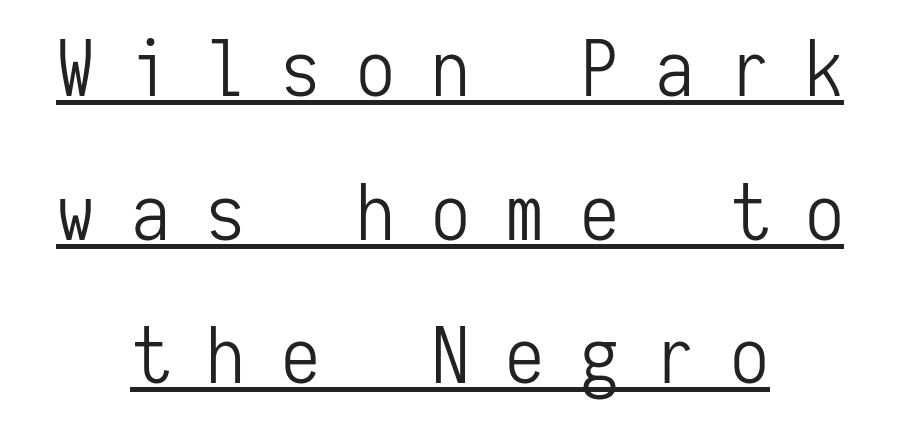
{"serif": "no", "italic": "no", "bold": "no", "weight": "light", "width": "condensed", "stroke_contrast": "low", "x_height": "medium", "monospaced": "yes", "underline": "yes", "align": "center", "line_spacing_ratio": 1.84, "letter_spacing": "wide", "letter_spacing_em": 0.46, "glyph_px": 78}
